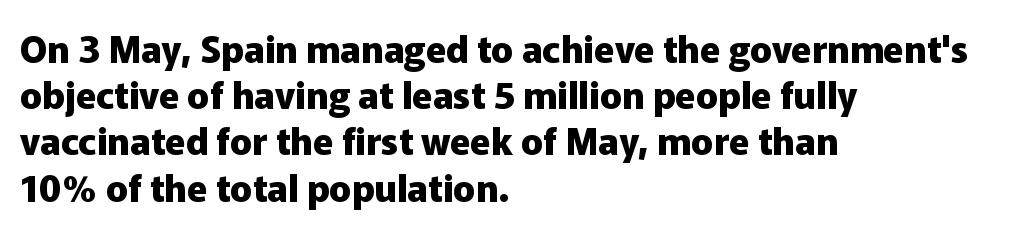
Is there any slant? The stems are plumb. Visually the block forms a straight wall on the left and a jagged coastline on the right. Each letter keeps its own natural width here, so spacing adapts to shape. Thick stems and heavy bowls — unmistakably bold. Unlike a traditional serif, this face leaves its strokes unadorned.
